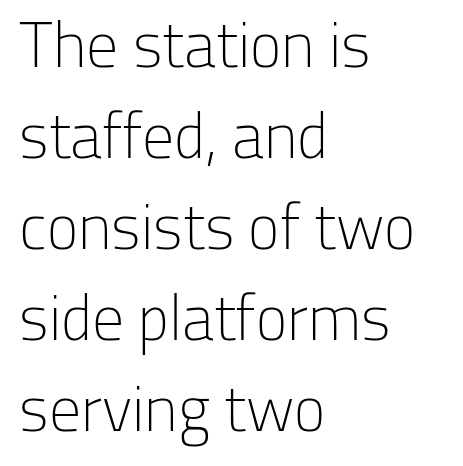
{"serif": "no", "italic": "no", "bold": "no", "weight": "light", "width": "normal", "stroke_contrast": "low", "x_height": "medium", "monospaced": "no", "underline": "no", "align": "left", "line_spacing": "normal", "line_spacing_ratio": 1.42, "letter_spacing": "normal", "letter_spacing_em": 0.0, "glyph_px": 64}
